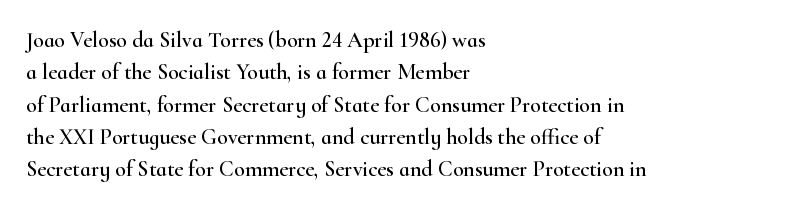
The image shows 22 px text type, upright; set left-aligned, normal line spacing (1.47x), normal letter spacing, not underlined.
